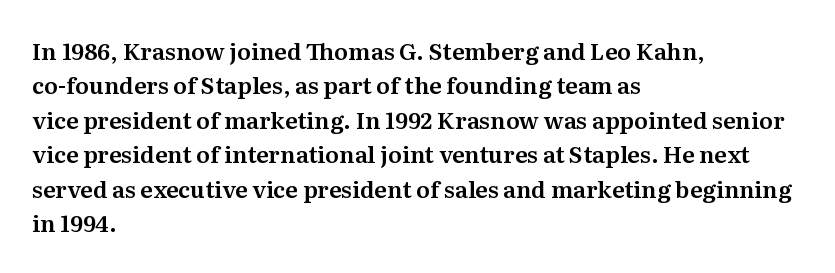
The image shows 23 px text type, upright; set left-aligned, normal line spacing (1.5x), normal letter spacing, not underlined.
